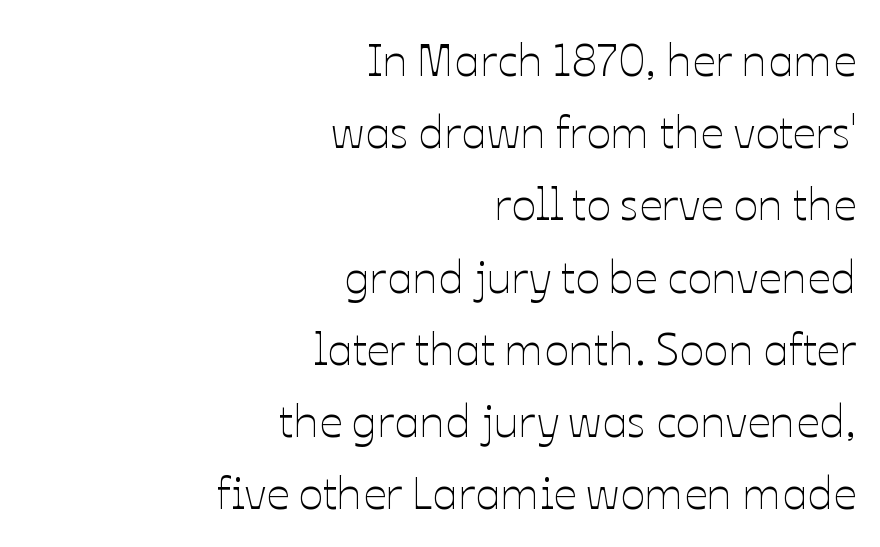
Q: Is the text bold? A: No.
Q: Is the text italic (slanted)? A: No, it is upright.
Q: Is the text underlined? A: No.
Q: How is the paragraph aligned? A: Right-aligned.
Q: Is the spacing between letters normal or unusually wide? A: Normal.
Q: Is the spacing between lines tight, normal or loose? A: Normal.
Q: Width (condensed, normal, or wide)? A: Normal.
Q: Stroke contrast? A: Low.
Q: x-height? A: Medium.
Q: Monospaced? A: No.
